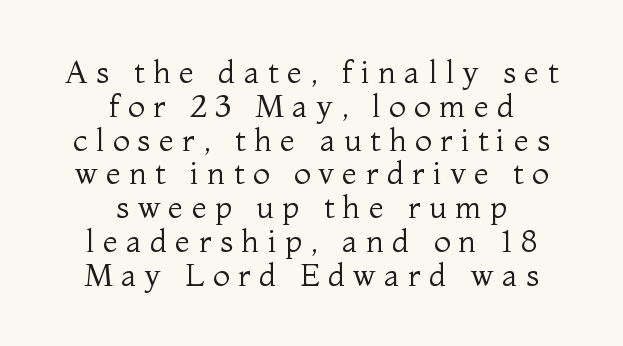
Q: Is the text bold? A: No.
Q: Is the text italic (slanted)? A: No, it is upright.
Q: Is the typeface a serif or a sans-serif typeface? A: Serif.
Q: Is the text underlined? A: No.
Q: How is the paragraph aligned? A: Centered.
Q: Is the spacing between letters normal or unusually wide? A: Unusually wide.
Q: Is the spacing between lines tight, normal or loose? A: Tight.
Q: Width (condensed, normal, or wide)? A: Normal.
Q: Stroke contrast? A: Medium.
Q: x-height? A: Medium.
Q: Monospaced? A: No.
